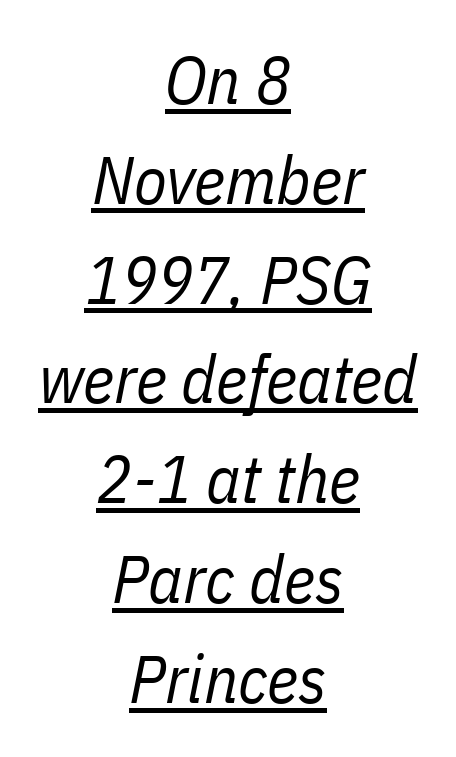
The setting favours the middle, as headings and verse often do. The face used here is proportionally spaced, like ordinary book or web type. Heft: none added — not bold. The gaps between neighbouring characters are ordinary and unremarkable. The block of text has a typical density, with ordinary space between rows. Every word sits above its own underline.
